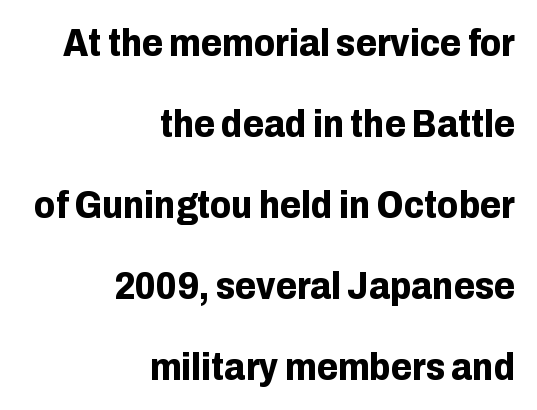
Line ends are locked; line starts wander. Examine the stroke ends and you'll find no serifs. Varying glyph widths throughout — classic text-font behaviour. A roman cut, with each character standing at attention. Each word holds together tightly as a unit, with standard inter-letter gaps.
